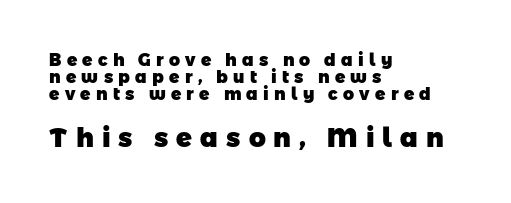
Q: Is the text bold? A: Yes.
Q: Is the text underlined? A: No.
Q: How is the paragraph aligned? A: Left-aligned.
Q: Is the spacing between letters normal or unusually wide? A: Unusually wide.
Q: Is the spacing between lines tight, normal or loose? A: Tight.
Q: Which block of text is set in a larger size, the first (top) or the second (bottom)? A: The second (bottom) one.
